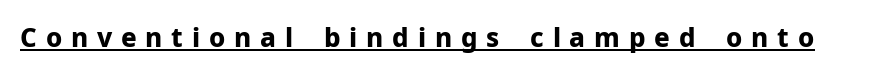
{"italic": "no", "bold": "yes", "underline": "yes", "letter_spacing": "wide", "letter_spacing_em": 0.34, "glyph_px": 26}
